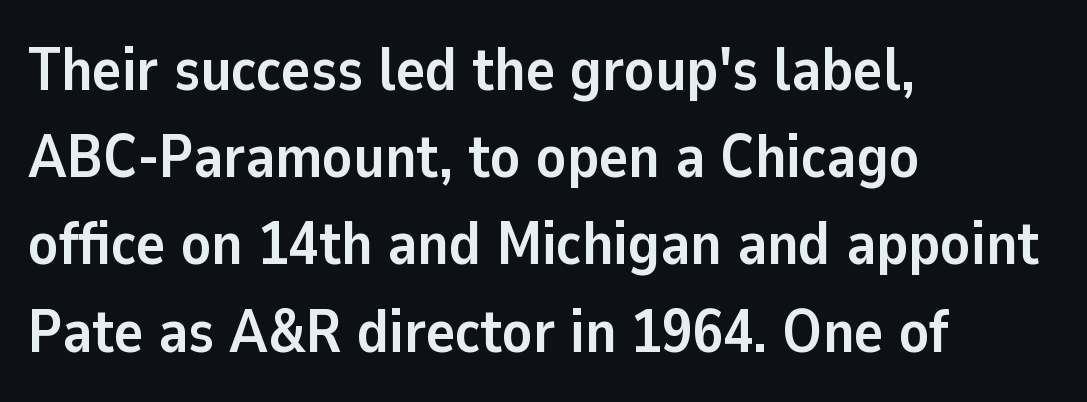
{"serif": "no", "italic": "no", "bold": "yes", "weight": "semibold", "width": "normal", "stroke_contrast": "low", "x_height": "medium", "monospaced": "no", "underline": "no", "align": "left", "line_spacing": "normal", "line_spacing_ratio": 1.43, "letter_spacing": "normal", "letter_spacing_em": 0.0, "glyph_px": 61}
